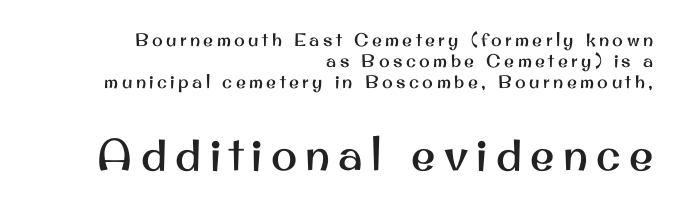
{"serif": "no", "italic": "no", "width": "normal", "stroke_contrast": "medium", "x_height": "small", "monospaced": "no", "underline": "no", "align": "right", "line_spacing_ratio": 1.16, "larger_block": "second", "size_ratio": 2.44, "glyph_px": 44}
